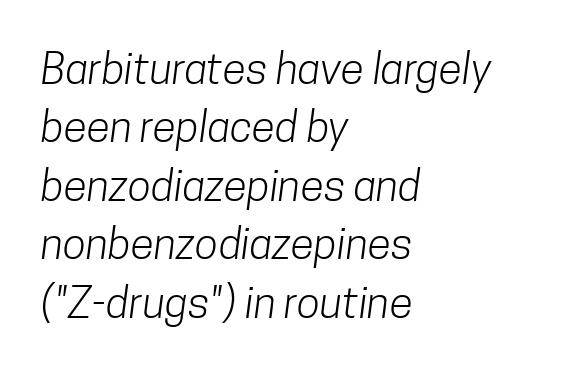
The image shows 43 px light, condensed sans-serif type; set left-aligned, normal line spacing (1.36x), normal letter spacing, not underlined; low stroke contrast and a medium x-height.
